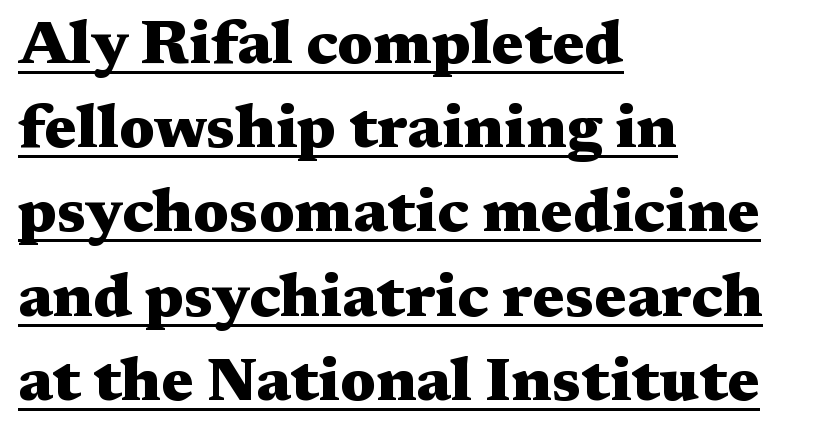
The leading is moderate, giving the passage an even texture. Tracking here is standard; glyphs follow each other at the usual distance. Emphasis is given by a line drawn under the lettering. The rendering uses a bold face; every stroke is thick and dark. It's the straight-up-and-down kind of type. The rendering uses natural spacing where letterforms have individual widths.
